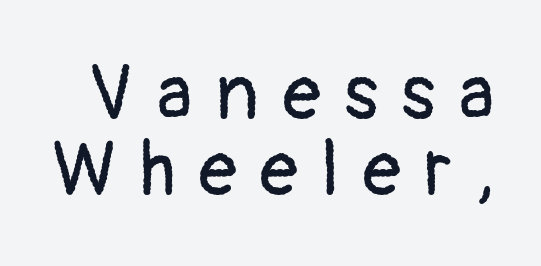
{"serif": "no", "italic": "no", "bold": "no", "weight": "regular", "width": "normal", "stroke_contrast": "low", "x_height": "medium", "monospaced": "no", "underline": "no", "line_spacing": "tight", "line_spacing_ratio": 1.0, "letter_spacing": "wide", "letter_spacing_em": 0.31, "glyph_px": 76}
